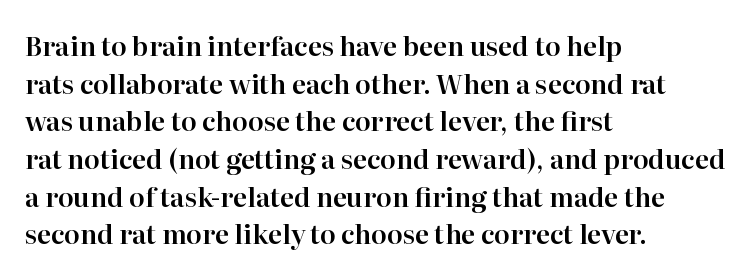
Q: Is the text italic (slanted)? A: No, it is upright.
Q: Is the text underlined? A: No.
Q: How is the paragraph aligned? A: Left-aligned.
Q: Is the spacing between letters normal or unusually wide? A: Normal.
Q: Is the spacing between lines tight, normal or loose? A: Normal.
